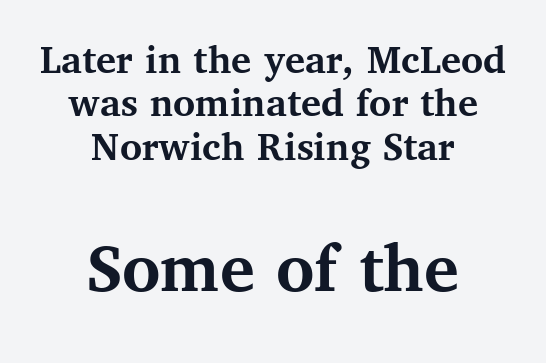
Bigger letters appear in the bottom chunk; the top chunk is reduced. This sample is center-justified, so both line endings float freely. Is this a sans? No — the strokes have serifs. This sample uses plain, unmodified letter spacing. No word sits above an underline.
